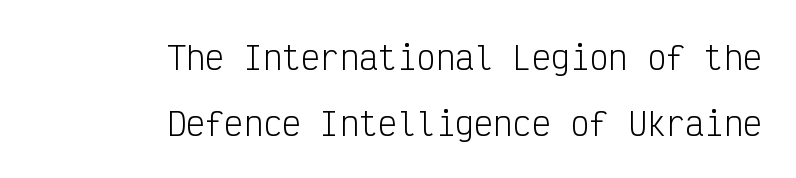
Q: Is the text bold? A: No.
Q: Is the text italic (slanted)? A: No, it is upright.
Q: Is the typeface a serif or a sans-serif typeface? A: Sans-serif.
Q: Is the text underlined? A: No.
Q: How is the paragraph aligned? A: Right-aligned.
Q: Is the spacing between letters normal or unusually wide? A: Normal.
Q: Is the spacing between lines tight, normal or loose? A: Loose.
Q: Width (condensed, normal, or wide)? A: Condensed.
Q: Stroke contrast? A: Low.
Q: x-height? A: Medium.
Q: Monospaced? A: Yes.
